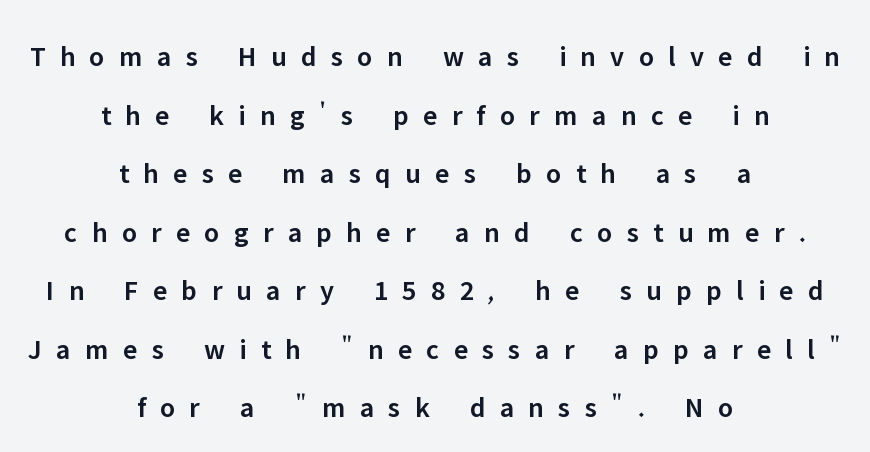
The image shows 29 px semibold sans-serif type, upright; set centered, loose line spacing (2.02x), unusually wide letter spacing (+0.49 em), not underlined; low stroke contrast and a medium x-height.
